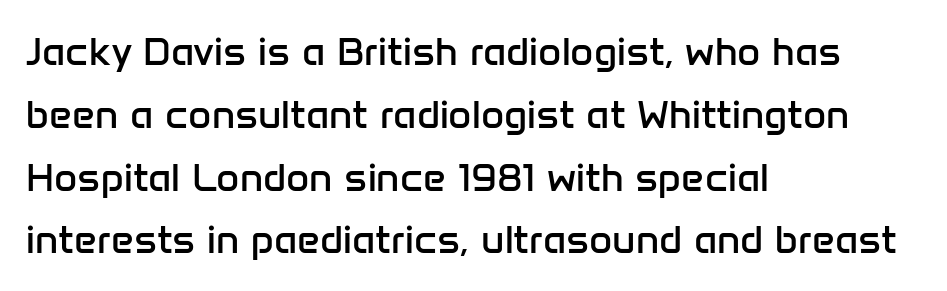
{"serif": "no", "italic": "no", "bold": "no", "weight": "regular", "width": "normal", "stroke_contrast": "low", "x_height": "medium", "monospaced": "no", "underline": "no", "align": "left", "line_spacing": "normal", "line_spacing_ratio": 1.57, "letter_spacing": "normal", "letter_spacing_em": 0.0, "glyph_px": 40}
